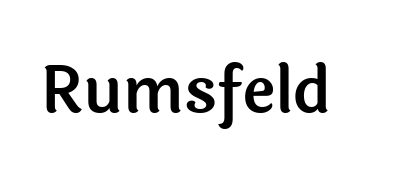
{"serif": "no", "italic": "no", "width": "normal", "x_height": "medium", "monospaced": "no", "underline": "no", "letter_spacing": "normal", "letter_spacing_em": 0.0, "glyph_px": 64}
